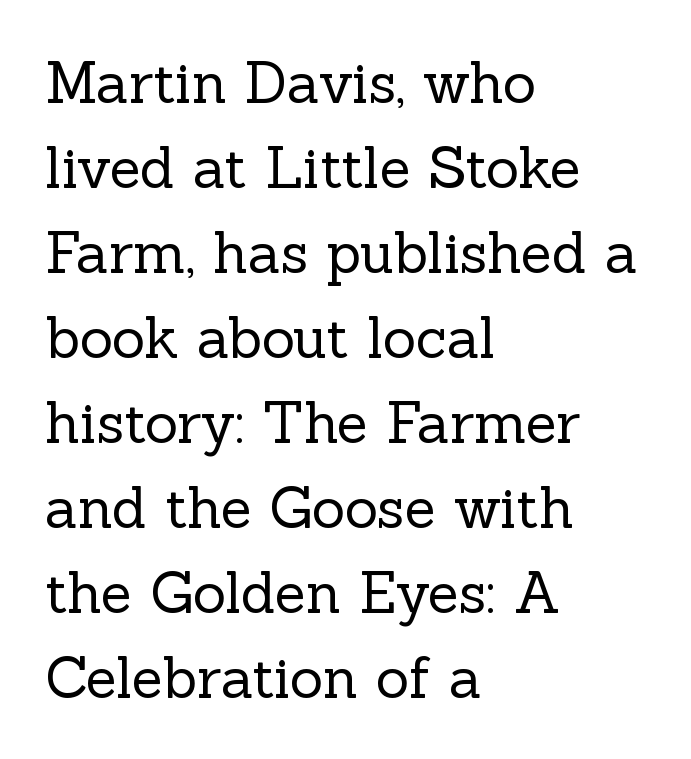
{"serif": "yes", "italic": "no", "bold": "no", "weight": "regular", "width": "normal", "x_height": "medium", "monospaced": "no", "underline": "no", "align": "left", "line_spacing": "normal", "line_spacing_ratio": 1.49, "letter_spacing": "normal", "letter_spacing_em": 0.0, "glyph_px": 57}
